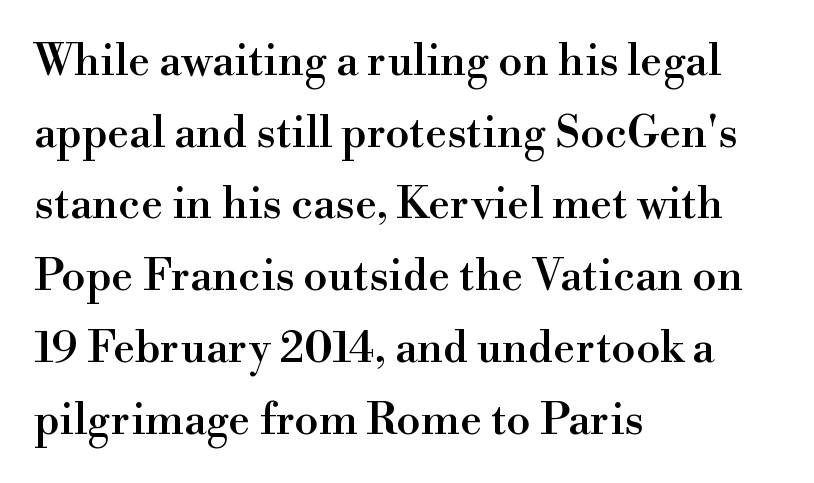
Q: Is the text italic (slanted)? A: No, it is upright.
Q: Is the typeface a serif or a sans-serif typeface? A: Serif.
Q: Is the text underlined? A: No.
Q: How is the paragraph aligned? A: Left-aligned.
Q: Is the spacing between letters normal or unusually wide? A: Normal.
Q: Is the spacing between lines tight, normal or loose? A: Normal.
Q: Width (condensed, normal, or wide)? A: Normal.
Q: x-height? A: Small.
Q: Monospaced? A: No.
